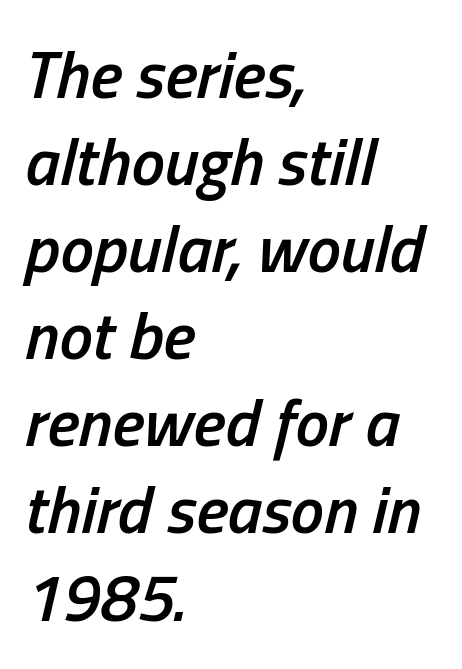
{"italic": "yes", "lean": "right", "slant_degrees": 13, "bold": "semi", "weight": "semibold", "width": "condensed", "stroke_contrast": "low", "x_height": "medium", "monospaced": "no", "underline": "no", "align": "left", "line_spacing": "normal", "line_spacing_ratio": 1.3, "letter_spacing": "normal", "letter_spacing_em": 0.0, "glyph_px": 67}
